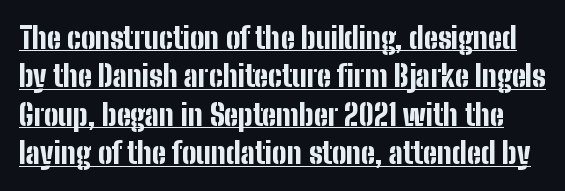
Q: Is the text bold? A: Yes.
Q: Is the text italic (slanted)? A: No, it is upright.
Q: Is the typeface a serif or a sans-serif typeface? A: Sans-serif.
Q: Is the text underlined? A: Yes.
Q: Is the spacing between letters normal or unusually wide? A: Normal.
Q: Is the spacing between lines tight, normal or loose? A: Normal.
Q: Width (condensed, normal, or wide)? A: Condensed.
Q: Stroke contrast? A: Low.
Q: x-height? A: Medium.
Q: Monospaced? A: No.
